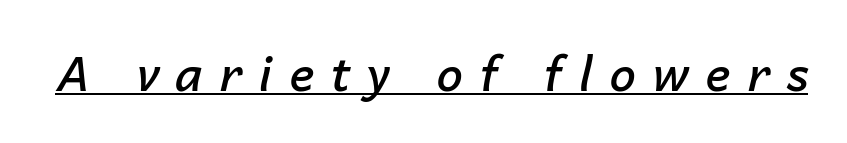
Q: Is the text bold? A: Semi-bold.
Q: Is the text italic (slanted)? A: Yes, it leans right by about 14 degrees.
Q: Is the text underlined? A: Yes.
Q: Is the spacing between letters normal or unusually wide? A: Unusually wide.
Q: Width (condensed, normal, or wide)? A: Normal.
Q: Stroke contrast? A: Low.
Q: x-height? A: Medium.
Q: Monospaced? A: No.
